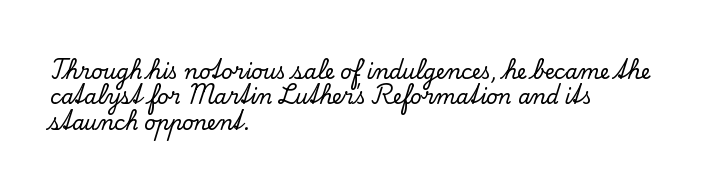
{"underline": "no", "align": "left", "line_spacing": "normal", "line_spacing_ratio": 1.27, "letter_spacing": "normal", "letter_spacing_em": 0.0, "glyph_px": 20}
